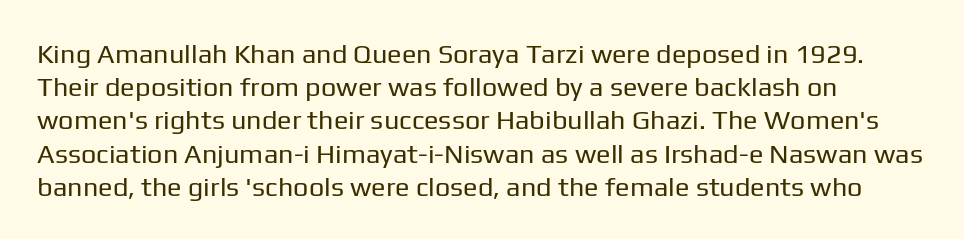
The image shows 27 px text type, upright; set left-aligned, line spacing 1.23x, normal letter spacing, not underlined.
